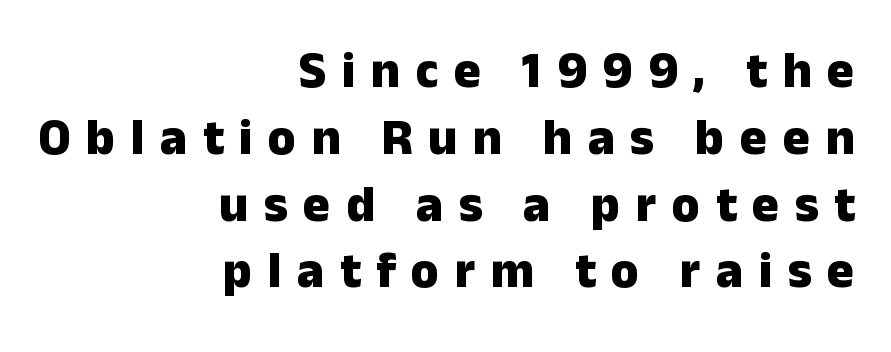
The image shows 51 px heavy sans-serif type, upright; set right-aligned, normal line spacing (1.31x), unusually wide letter spacing (+0.3 em), not underlined; low stroke contrast and a medium x-height.
